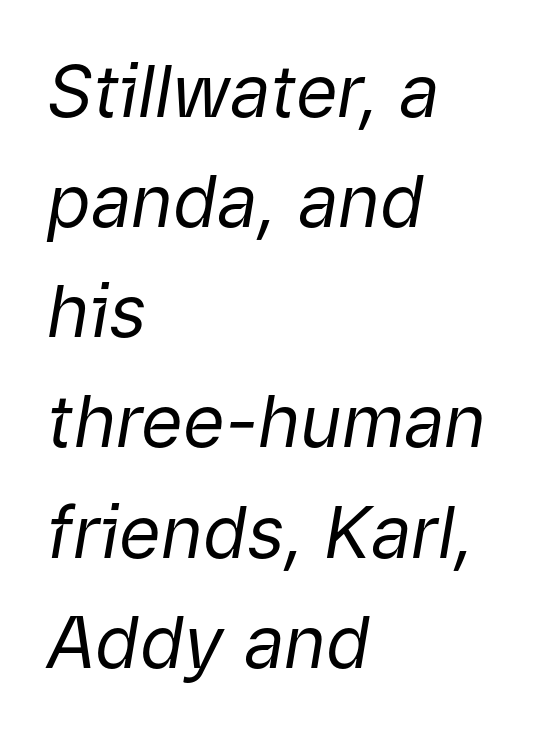
Q: Is the text bold? A: No.
Q: Is the text italic (slanted)? A: Yes, it leans right by about 9 degrees.
Q: Is the text underlined? A: No.
Q: How is the paragraph aligned? A: Left-aligned.
Q: Is the spacing between letters normal or unusually wide? A: Normal.
Q: Is the spacing between lines tight, normal or loose? A: Normal.
Q: Width (condensed, normal, or wide)? A: Normal.
Q: Stroke contrast? A: Low.
Q: x-height? A: Medium.
Q: Monospaced? A: No.
